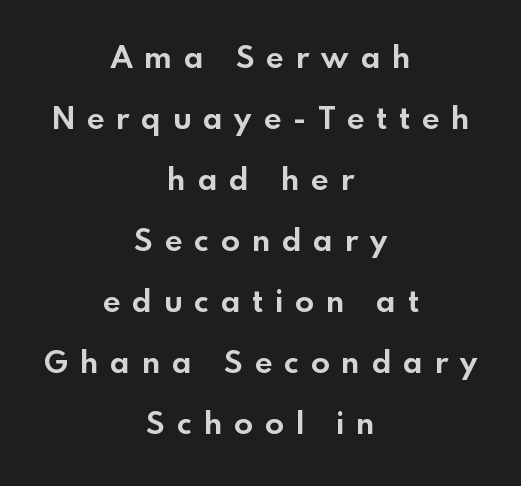
Style check: upright. A sans-serif font was chosen for this passage. Students, this is bold: see how much ink each stroke carries. Letter spacing: wide.
